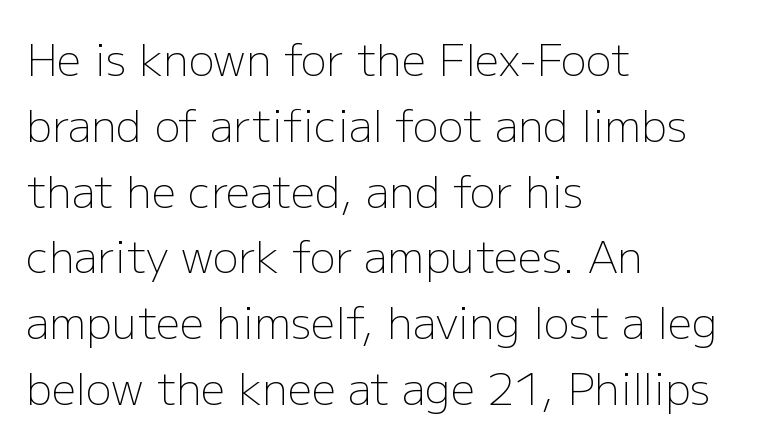
The image shows 43 px light sans-serif type, upright; set left-aligned, normal line spacing (1.53x), normal letter spacing, not underlined; low stroke contrast and a medium x-height.
